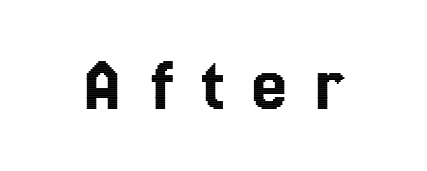
The image shows 78 px condensed type, upright; set unusually wide letter spacing (+0.35 em), not underlined; a medium x-height.
